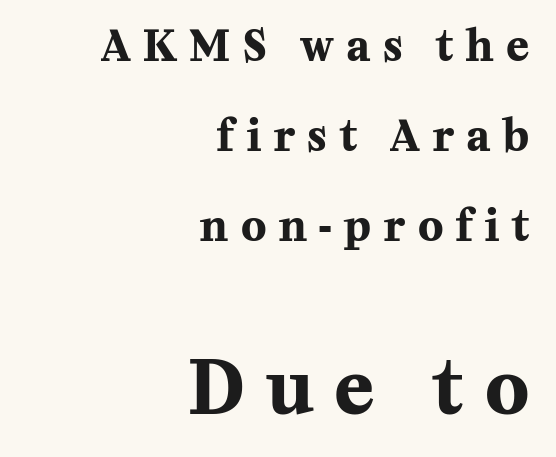
{"serif": "yes", "italic": "no", "bold": "yes", "weight": "bold", "width": "normal", "stroke_contrast": "medium", "x_height": "medium", "monospaced": "no", "underline": "no", "align": "right", "line_spacing": "loose", "line_spacing_ratio": 2.14, "letter_spacing": "wide", "letter_spacing_em": 0.3, "larger_block": "second", "size_ratio": 1.74, "glyph_px": 73}
